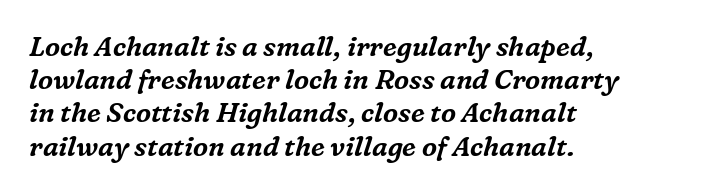
{"italic": "yes", "lean": "right", "slant_degrees": 16, "underline": "no", "align": "left", "line_spacing_ratio": 1.23, "letter_spacing": "normal", "letter_spacing_em": 0.0, "glyph_px": 27}
